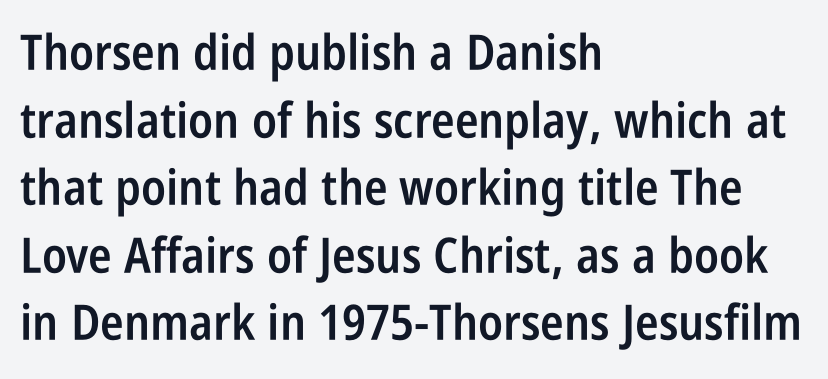
Casual observation: everything's shoved over to the left. Posture: straight, roman, zero tilt. Does the leading feel generous? No, just average. What weight is shown? A semibold, between regular and bold. Letters rest on an invisible, unmarked baseline.
